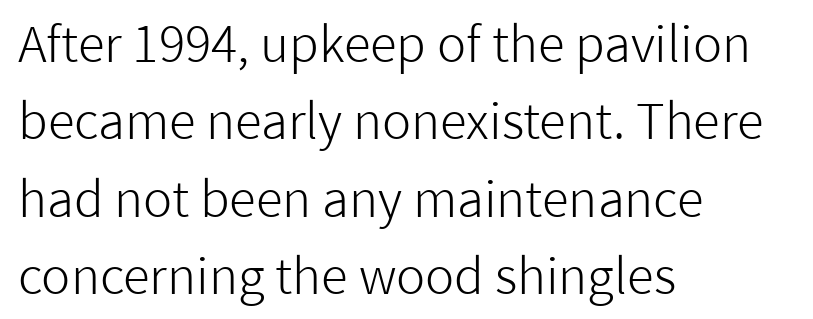
The image shows 49 px light sans-serif type, upright; set left-aligned, normal line spacing (1.58x), normal letter spacing, not underlined; low stroke contrast and a medium x-height.
